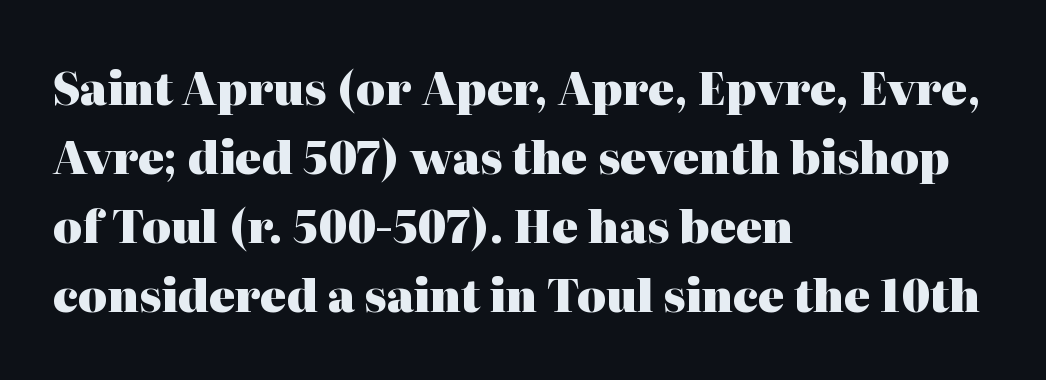
Q: Is the text bold? A: Yes.
Q: Is the text italic (slanted)? A: No, it is upright.
Q: Is the typeface a serif or a sans-serif typeface? A: Serif.
Q: Is the text underlined? A: No.
Q: How is the paragraph aligned? A: Left-aligned.
Q: Is the spacing between letters normal or unusually wide? A: Normal.
Q: Is the spacing between lines tight, normal or loose? A: Normal.
Q: Width (condensed, normal, or wide)? A: Normal.
Q: Stroke contrast? A: High.
Q: x-height? A: Medium.
Q: Monospaced? A: No.
